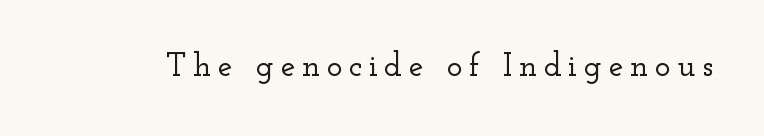
{"serif": "yes", "italic": "no", "width": "wide", "stroke_contrast": "low", "x_height": "small", "monospaced": "no", "underline": "no", "letter_spacing": "wide", "letter_spacing_em": 0.2, "glyph_px": 33}
